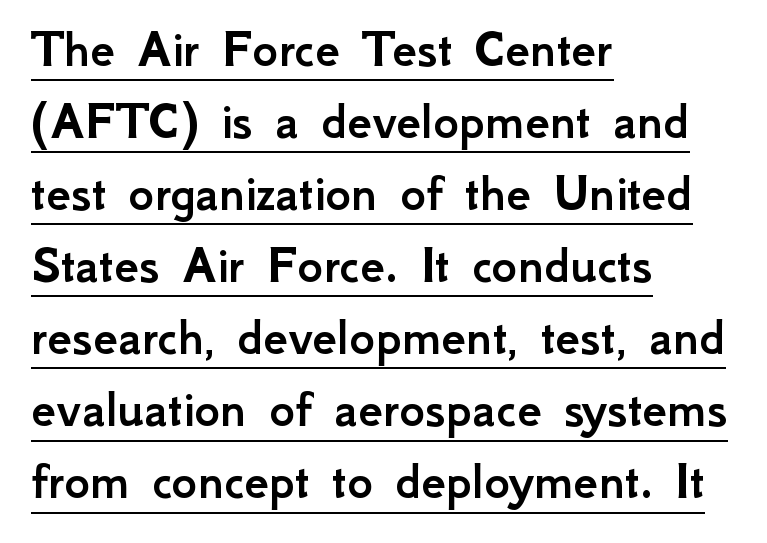
Grotesque or geometric, the face here clearly has no serifs. Note the varied advance widths — an 'i' is clearly narrower than an 'm'. Every stem runs plumb, perpendicular to the baseline. Every row of glyphs begins at an identical x-position on the left. This block has exactly the height ordinary leading produces. This rendering leaves character spacing at its baseline value.
